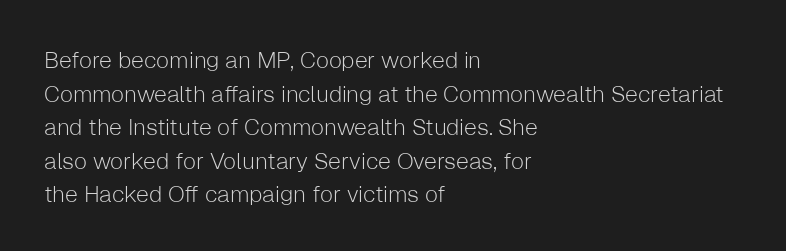
What stands out about the letter spacing? Nothing — it is the standard amount. Type without underlining. You can tell it's not italic because the verticals are truly vertical. Is there much room between lines? A standard amount, neither cramped nor airy.
